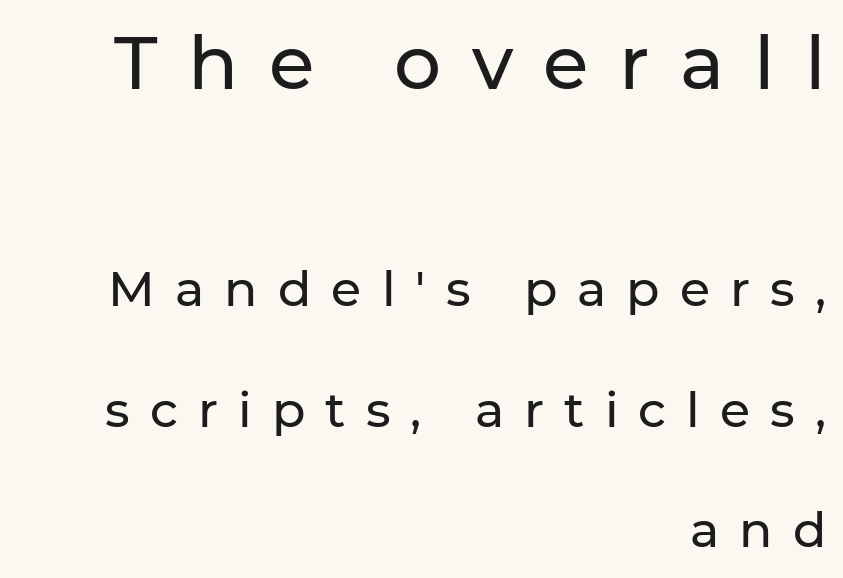
Q: Is the text italic (slanted)? A: No, it is upright.
Q: Is the typeface a serif or a sans-serif typeface? A: Sans-serif.
Q: Is the text underlined? A: No.
Q: How is the paragraph aligned? A: Right-aligned.
Q: Is the spacing between letters normal or unusually wide? A: Unusually wide.
Q: Is the spacing between lines tight, normal or loose? A: Loose.
Q: Which block of text is set in a larger size, the first (top) or the second (bottom)? A: The first (top) one.
Q: Width (condensed, normal, or wide)? A: Normal.
Q: Stroke contrast? A: Low.
Q: x-height? A: Medium.
Q: Monospaced? A: No.
